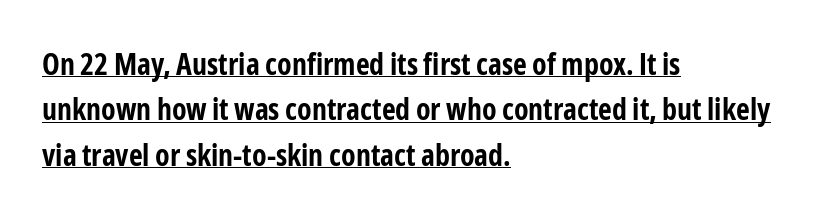
Q: Is the text bold? A: Yes.
Q: Is the text italic (slanted)? A: No, it is upright.
Q: Is the typeface a serif or a sans-serif typeface? A: Sans-serif.
Q: Is the text underlined? A: Yes.
Q: How is the paragraph aligned? A: Left-aligned.
Q: Is the spacing between letters normal or unusually wide? A: Normal.
Q: Is the spacing between lines tight, normal or loose? A: Normal.
Q: Width (condensed, normal, or wide)? A: Condensed.
Q: Stroke contrast? A: Low.
Q: x-height? A: Medium.
Q: Monospaced? A: No.
